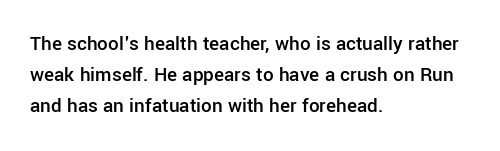
Q: Is the text bold? A: Semi-bold.
Q: Is the text italic (slanted)? A: No, it is upright.
Q: Is the text underlined? A: No.
Q: How is the paragraph aligned? A: Left-aligned.
Q: Is the spacing between letters normal or unusually wide? A: Normal.
Q: Is the spacing between lines tight, normal or loose? A: Normal.
